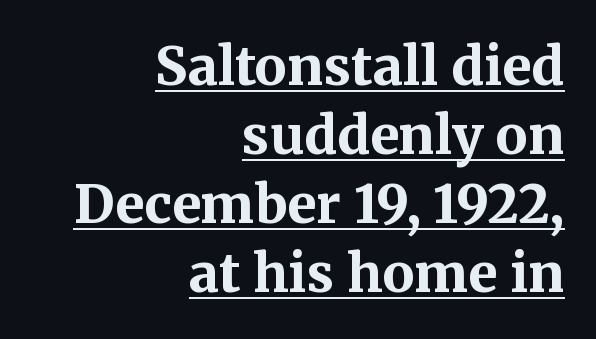
Q: Is the text bold? A: Yes.
Q: Is the text italic (slanted)? A: No, it is upright.
Q: Is the typeface a serif or a sans-serif typeface? A: Serif.
Q: Is the text underlined? A: Yes.
Q: How is the paragraph aligned? A: Right-aligned.
Q: Is the spacing between letters normal or unusually wide? A: Normal.
Q: Is the spacing between lines tight, normal or loose? A: Normal.
Q: Width (condensed, normal, or wide)? A: Normal.
Q: Stroke contrast? A: Medium.
Q: x-height? A: Medium.
Q: Monospaced? A: No.
